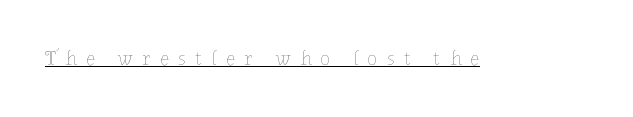
The image shows 20 px text type, upright; set unusually wide letter spacing (+0.48 em), underlined.
